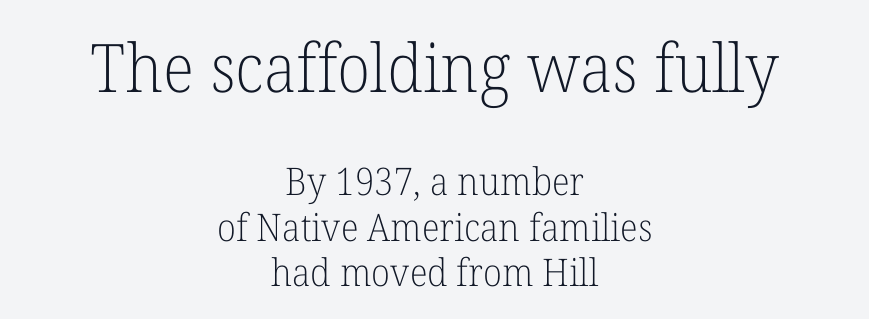
Check the space under the baseline: it is left empty. Note the varied advance widths — an 'i' is clearly narrower than an 'm'. This sample uses a serif face. Casual observation: everything's sitting right in the middle. Type size steps down from the first block to the second.
